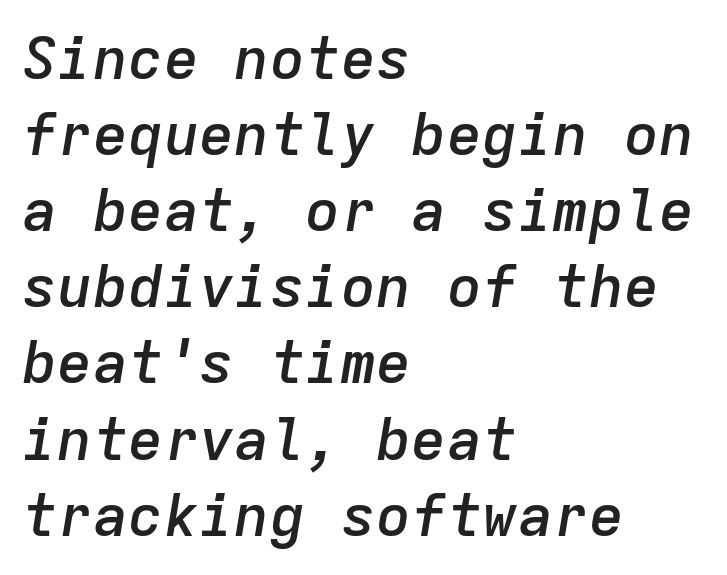
Q: Is the text bold? A: Semi-bold.
Q: Is the text italic (slanted)? A: Yes, it leans right by about 9 degrees.
Q: Is the text underlined? A: No.
Q: How is the paragraph aligned? A: Left-aligned.
Q: Is the spacing between letters normal or unusually wide? A: Normal.
Q: Is the spacing between lines tight, normal or loose? A: Normal.
Q: Width (condensed, normal, or wide)? A: Normal.
Q: Stroke contrast? A: Low.
Q: x-height? A: Medium.
Q: Monospaced? A: Yes.
